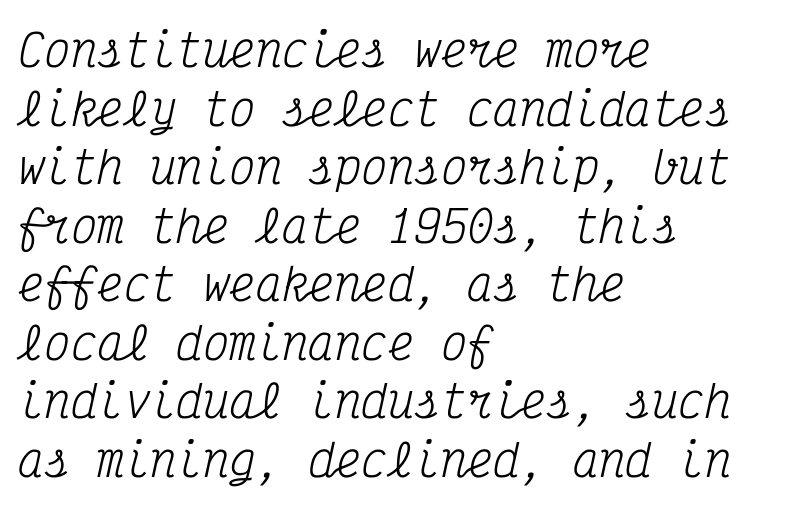
{"serif": "yes", "italic": "yes", "lean": "right", "slant_degrees": 12, "bold": "no", "weight": "regular", "width": "condensed", "stroke_contrast": "medium", "x_height": "medium", "monospaced": "yes", "underline": "no", "align": "left", "line_spacing": "normal", "line_spacing_ratio": 1.33, "letter_spacing": "normal", "letter_spacing_em": 0.0, "glyph_px": 44}
